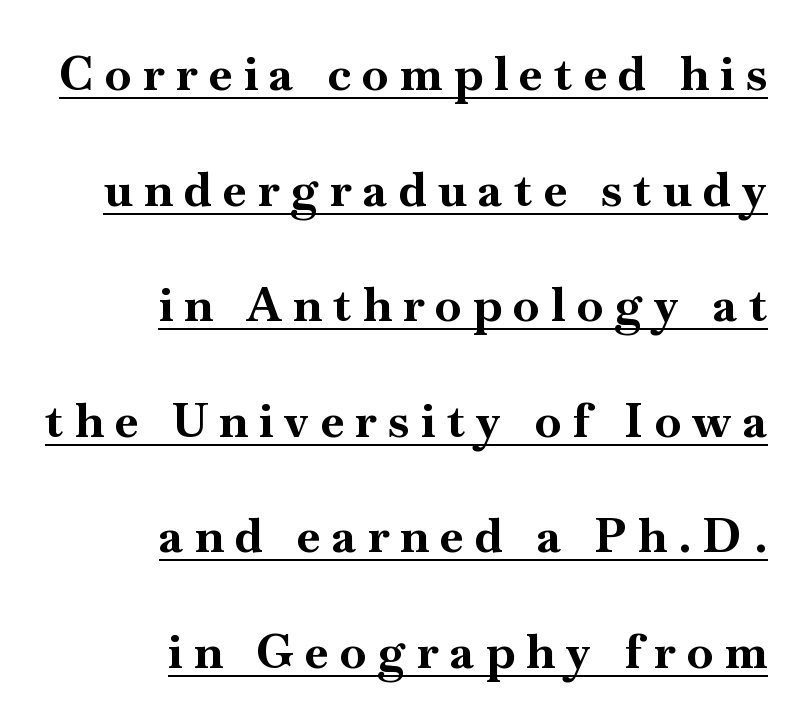
The image shows 47 px bold serif type, upright; set right-aligned, loose line spacing (2.46x), unusually wide letter spacing (+0.25 em), underlined; high stroke contrast and a small x-height.
